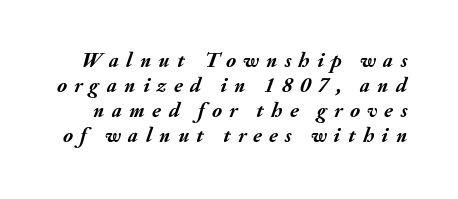
{"italic": "yes", "lean": "right", "slant_degrees": 20, "bold": "yes", "underline": "no", "line_spacing_ratio": 1.19, "letter_spacing": "wide", "letter_spacing_em": 0.35, "glyph_px": 21}
